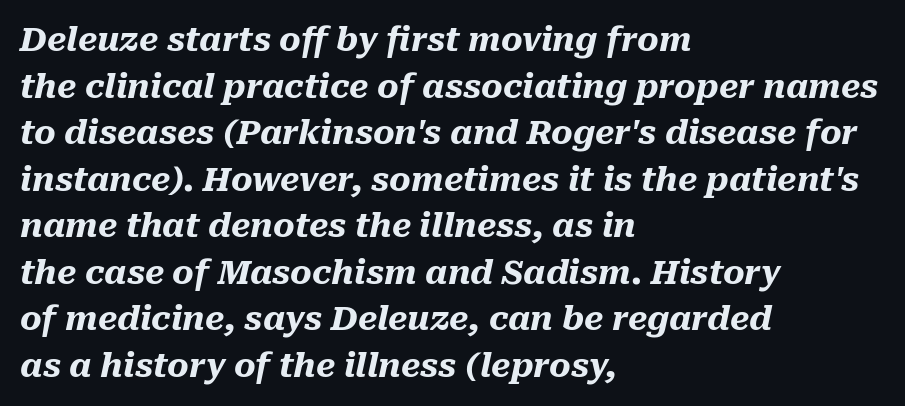
The image shows 33 px heavy type, italic (leaning right); set left-aligned, normal line spacing (1.41x), normal letter spacing, not underlined; medium stroke contrast and a medium x-height.
